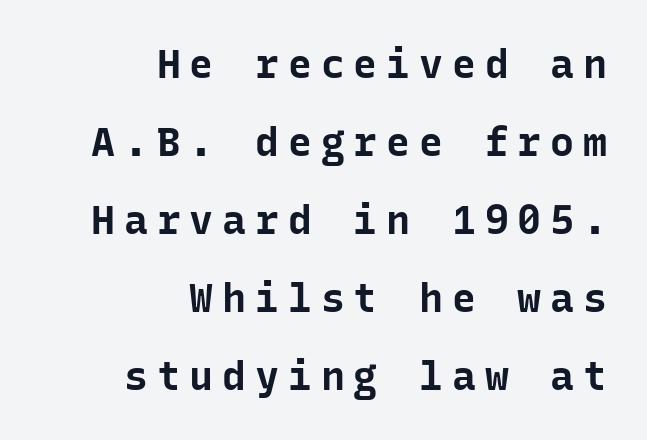
Q: Is the text bold? A: Yes.
Q: Is the text italic (slanted)? A: No, it is upright.
Q: Is the typeface a serif or a sans-serif typeface? A: Sans-serif.
Q: Is the text underlined? A: No.
Q: How is the paragraph aligned? A: Right-aligned.
Q: Is the spacing between letters normal or unusually wide? A: Unusually wide.
Q: Is the spacing between lines tight, normal or loose? A: Loose.
Q: Width (condensed, normal, or wide)? A: Normal.
Q: Stroke contrast? A: Low.
Q: x-height? A: Medium.
Q: Monospaced? A: Yes.
